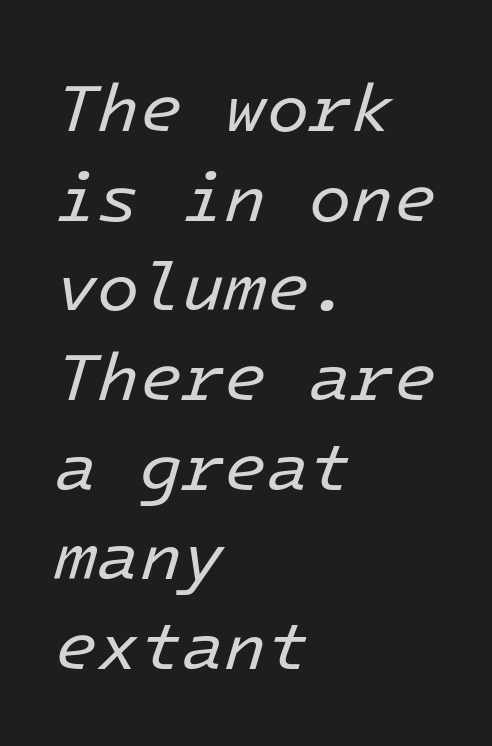
Q: Is the text bold? A: No.
Q: Is the text italic (slanted)? A: Yes, it leans right by about 16 degrees.
Q: Is the text underlined? A: No.
Q: How is the paragraph aligned? A: Left-aligned.
Q: Is the spacing between letters normal or unusually wide? A: Normal.
Q: Is the spacing between lines tight, normal or loose? A: Normal.
Q: Width (condensed, normal, or wide)? A: Normal.
Q: Stroke contrast? A: Low.
Q: x-height? A: Medium.
